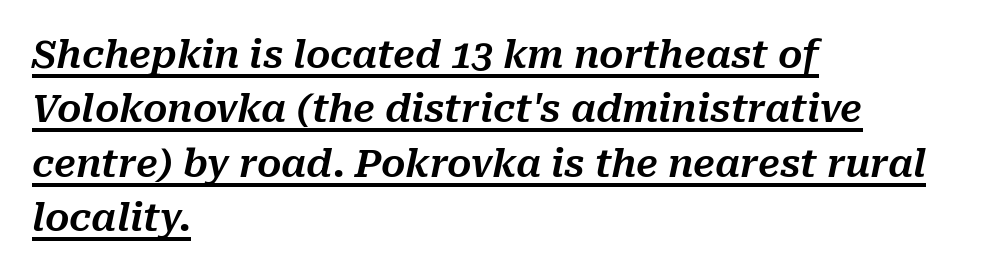
Q: Is the text italic (slanted)? A: Yes, it leans right by about 10 degrees.
Q: Is the text underlined? A: Yes.
Q: How is the paragraph aligned? A: Left-aligned.
Q: Is the spacing between letters normal or unusually wide? A: Normal.
Q: Is the spacing between lines tight, normal or loose? A: Normal.
Q: Width (condensed, normal, or wide)? A: Normal.
Q: Stroke contrast? A: Medium.
Q: x-height? A: Medium.
Q: Monospaced? A: No.
